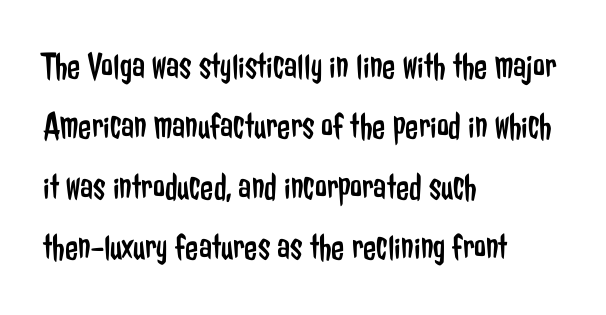
Q: Is the text bold? A: No.
Q: Is the text italic (slanted)? A: No, it is upright.
Q: Is the typeface a serif or a sans-serif typeface? A: Sans-serif.
Q: Is the text underlined? A: No.
Q: How is the paragraph aligned? A: Left-aligned.
Q: Is the spacing between letters normal or unusually wide? A: Normal.
Q: Is the spacing between lines tight, normal or loose? A: Normal.
Q: Width (condensed, normal, or wide)? A: Condensed.
Q: Stroke contrast? A: Low.
Q: x-height? A: Medium.
Q: Monospaced? A: No.
